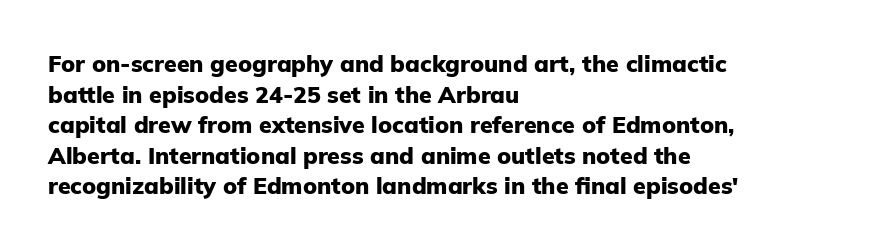
Q: Is the text bold? A: Yes.
Q: Is the text italic (slanted)? A: No, it is upright.
Q: Is the text underlined? A: No.
Q: How is the paragraph aligned? A: Left-aligned.
Q: Is the spacing between letters normal or unusually wide? A: Normal.
Q: Is the spacing between lines tight, normal or loose? A: Normal.
